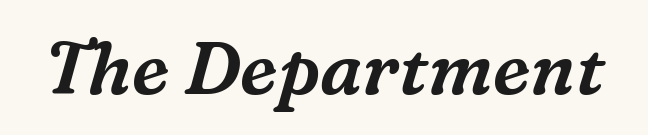
{"serif": "yes", "italic": "yes", "lean": "right", "slant_degrees": 16, "width": "normal", "stroke_contrast": "medium", "x_height": "medium", "monospaced": "no", "underline": "no", "letter_spacing": "normal", "letter_spacing_em": 0.0, "glyph_px": 73}
